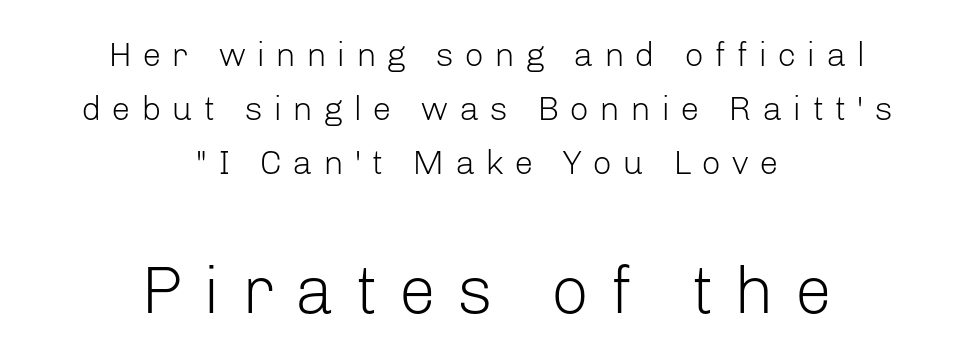
Q: Is the text bold? A: No.
Q: Is the text italic (slanted)? A: No, it is upright.
Q: Is the typeface a serif or a sans-serif typeface? A: Sans-serif.
Q: Is the text underlined? A: No.
Q: How is the paragraph aligned? A: Centered.
Q: Is the spacing between letters normal or unusually wide? A: Unusually wide.
Q: Is the spacing between lines tight, normal or loose? A: Normal.
Q: Which block of text is set in a larger size, the first (top) or the second (bottom)? A: The second (bottom) one.
Q: Width (condensed, normal, or wide)? A: Normal.
Q: Stroke contrast? A: Low.
Q: x-height? A: Medium.
Q: Monospaced? A: No.
